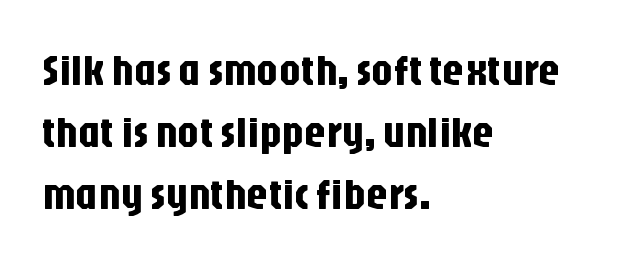
{"serif": "no", "italic": "no", "width": "condensed", "stroke_contrast": "low", "x_height": "large", "monospaced": "no", "underline": "no", "align": "left", "line_spacing": "normal", "line_spacing_ratio": 1.44, "letter_spacing": "normal", "letter_spacing_em": 0.0, "glyph_px": 43}
